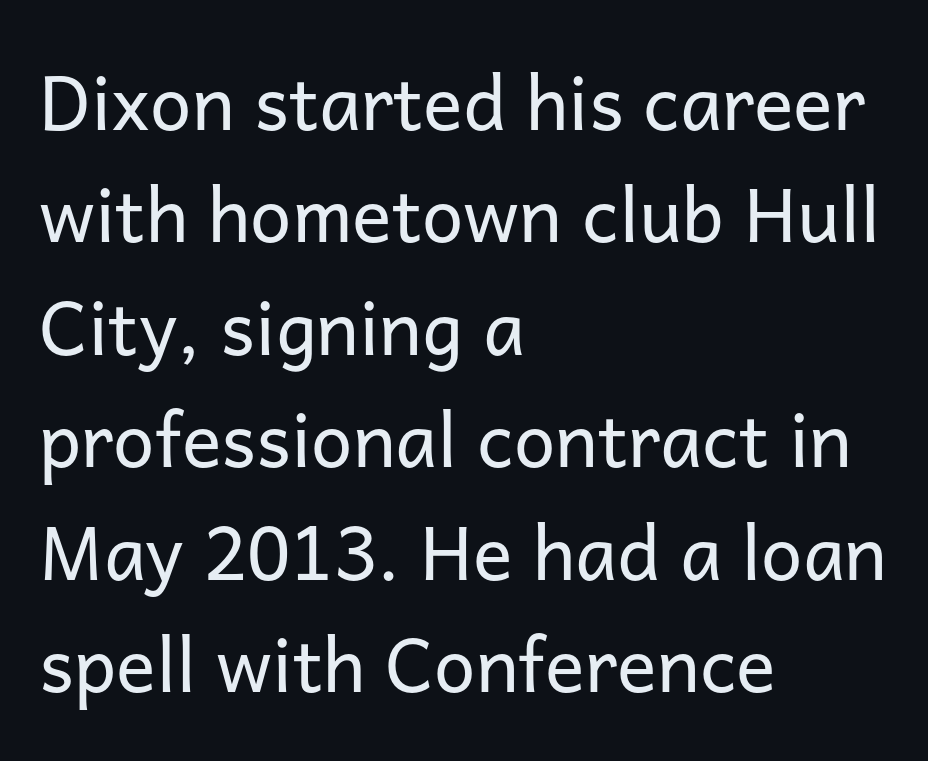
The image shows 74 px regular-weight sans-serif type, upright; set left-aligned, normal line spacing (1.52x), normal letter spacing, not underlined; low stroke contrast and a medium x-height.
